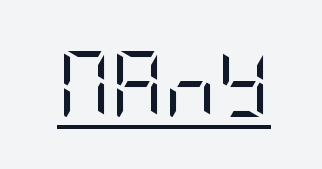
{"serif": "no", "italic": "no", "bold": "no", "weight": "regular", "width": "condensed", "stroke_contrast": "low", "x_height": "large", "underline": "yes", "letter_spacing": "normal", "letter_spacing_em": 0.0, "glyph_px": 65}
